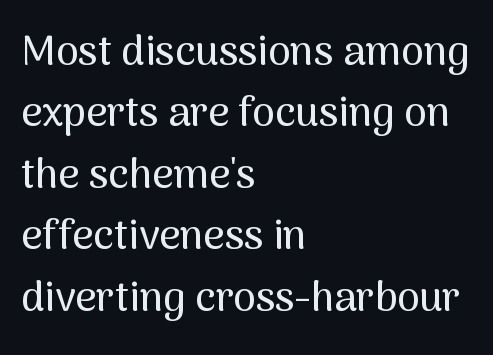
{"serif": "no", "italic": "no", "width": "normal", "stroke_contrast": "medium", "x_height": "medium", "monospaced": "no", "underline": "no", "align": "left", "line_spacing": "normal", "line_spacing_ratio": 1.5, "letter_spacing": "normal", "letter_spacing_em": 0.0, "glyph_px": 41}
